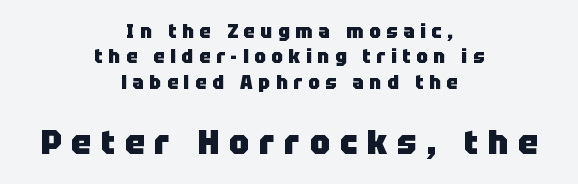
The face used here has the dense, thick strokes of a bold. One-word summary of the alignment: center. The face used here appears at its bigger size in the lower chunk. Each row of text sits above clean, open space. Vertically, the passage feels balanced, rows spaced as you'd expect. The lettering stays uniformly vertical, giving the passage a roman look.
